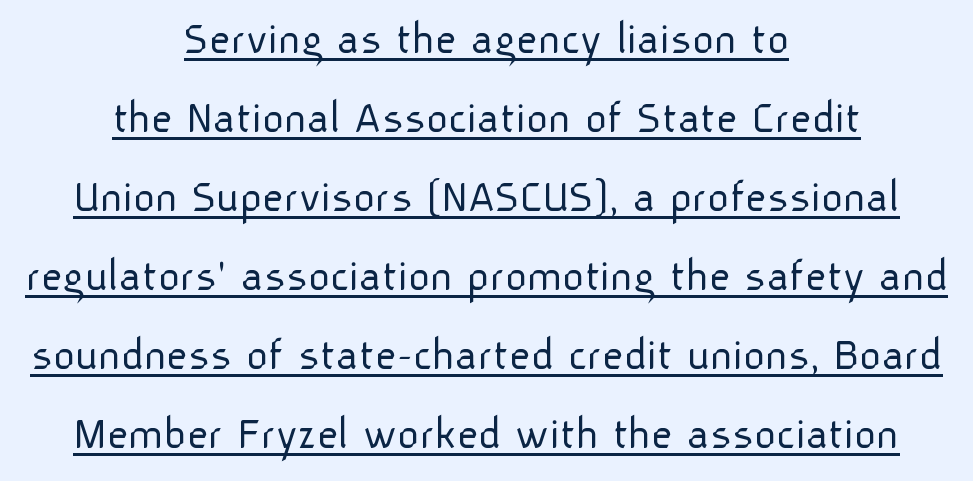
Q: Is the text bold? A: No.
Q: Is the text italic (slanted)? A: No, it is upright.
Q: Is the typeface a serif or a sans-serif typeface? A: Sans-serif.
Q: Is the text underlined? A: Yes.
Q: How is the paragraph aligned? A: Centered.
Q: Is the spacing between letters normal or unusually wide? A: Normal.
Q: Is the spacing between lines tight, normal or loose? A: Normal.
Q: Width (condensed, normal, or wide)? A: Normal.
Q: Stroke contrast? A: Low.
Q: x-height? A: Medium.
Q: Monospaced? A: No.
